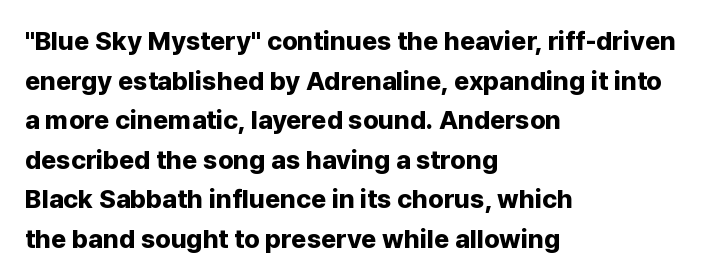
Line spacing here is normal. Words float on clear page, feet unadorned. Each glyph is drawn with heavy, bold strokes. There is no visible air inserted between adjacent glyphs. These lines are set flush left with a ragged right edge. This is roman type, the default non-slanted kind.
